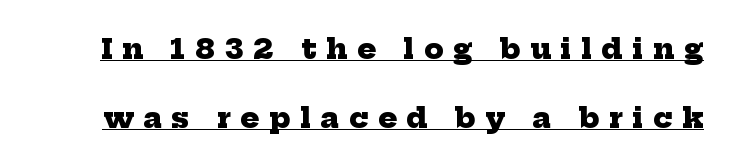
The image shows 28 px heavy serif type; set loose line spacing (2.45x), unusually wide letter spacing (+0.35 em), underlined; low stroke contrast and a medium x-height.
